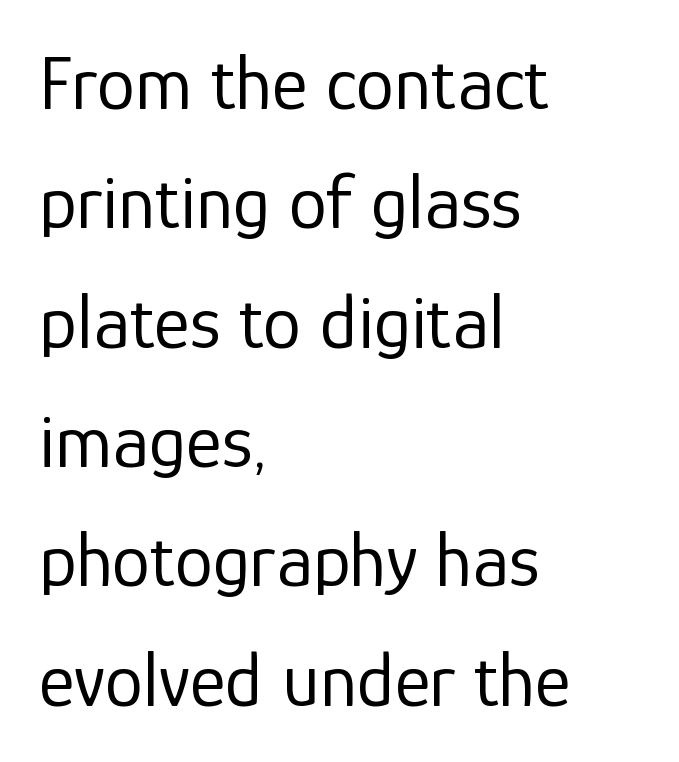
Horizontal bands of white between lines are of average thickness. Type without underlining. You can tell from the bare stems that sans-serif type was used. Words appear dense and cohesive because spacing is normal. The letterforms sit at book weight or below. Is the block centered? No — it sits flush against the left margin.
